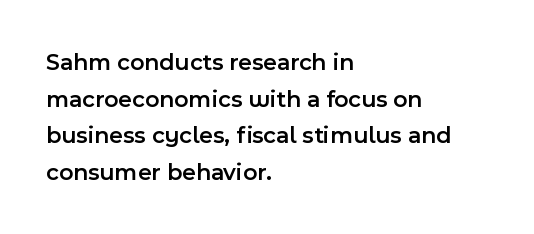
{"italic": "no", "bold": "semi", "underline": "no", "align": "left", "line_spacing": "normal", "line_spacing_ratio": 1.53, "letter_spacing": "normal", "letter_spacing_em": 0.0, "glyph_px": 24}
